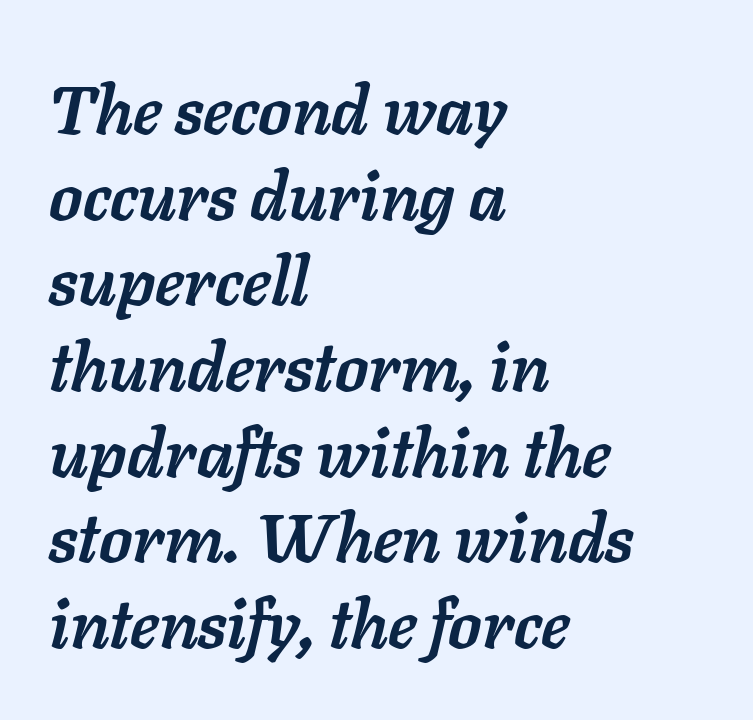
{"italic": "yes", "lean": "right", "slant_degrees": 11, "bold": "yes", "weight": "semibold", "width": "normal", "stroke_contrast": "low", "x_height": "medium", "monospaced": "no", "underline": "no", "align": "left", "line_spacing": "normal", "line_spacing_ratio": 1.26, "letter_spacing": "normal", "letter_spacing_em": 0.0, "glyph_px": 68}
